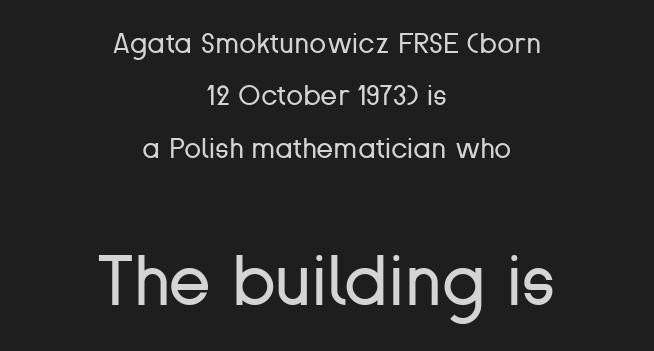
{"serif": "no", "italic": "no", "bold": "no", "weight": "regular", "width": "normal", "stroke_contrast": "low", "x_height": "medium", "monospaced": "no", "underline": "no", "align": "center", "line_spacing_ratio": 1.87, "letter_spacing": "normal", "letter_spacing_em": 0.0, "larger_block": "second", "size_ratio": 2.5, "glyph_px": 70}
